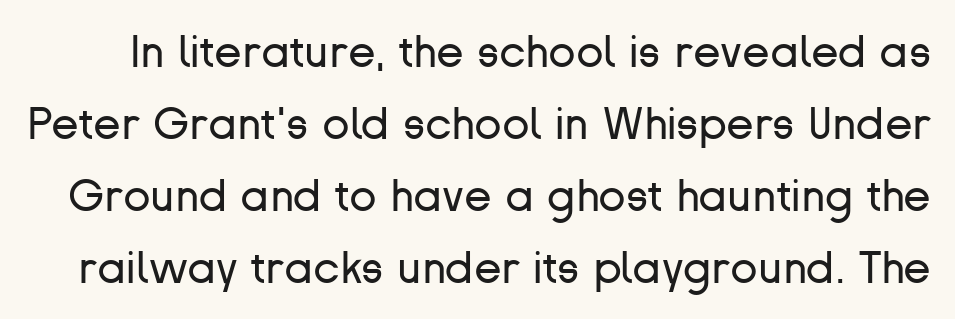
Q: Is the text bold? A: No.
Q: Is the text italic (slanted)? A: No, it is upright.
Q: Is the typeface a serif or a sans-serif typeface? A: Sans-serif.
Q: Is the text underlined? A: No.
Q: Is the spacing between letters normal or unusually wide? A: Normal.
Q: Is the spacing between lines tight, normal or loose? A: Normal.
Q: Width (condensed, normal, or wide)? A: Normal.
Q: Stroke contrast? A: Low.
Q: x-height? A: Medium.
Q: Monospaced? A: No.
